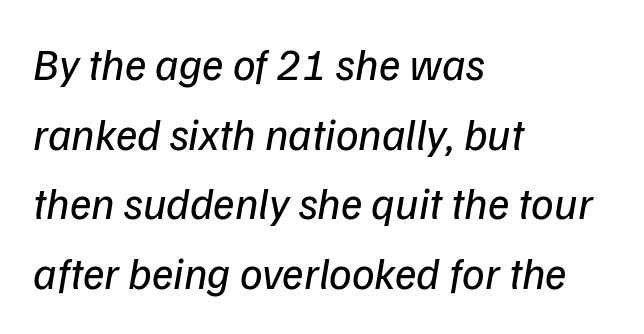
The typeface has the unassuming heft of standard copy or less. Descenders are the only things crossing below the line. It's the slanting kind of type. The letterforms sit shoulder to shoulder at normal distance. The passage shown is typed in a proportional face where columns would drift. Leading matches the norm, producing a regular column.
